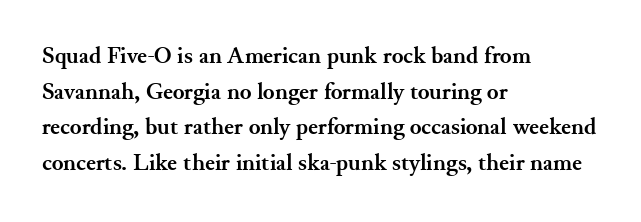
Q: Is the text bold? A: Yes.
Q: Is the text italic (slanted)? A: No, it is upright.
Q: Is the text underlined? A: No.
Q: How is the paragraph aligned? A: Left-aligned.
Q: Is the spacing between letters normal or unusually wide? A: Normal.
Q: Is the spacing between lines tight, normal or loose? A: Normal.
